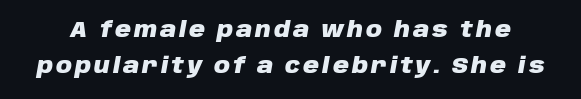
{"italic": "yes", "lean": "right", "slant_degrees": 10, "bold": "yes", "underline": "no", "line_spacing": "normal", "line_spacing_ratio": 1.64, "glyph_px": 22}
